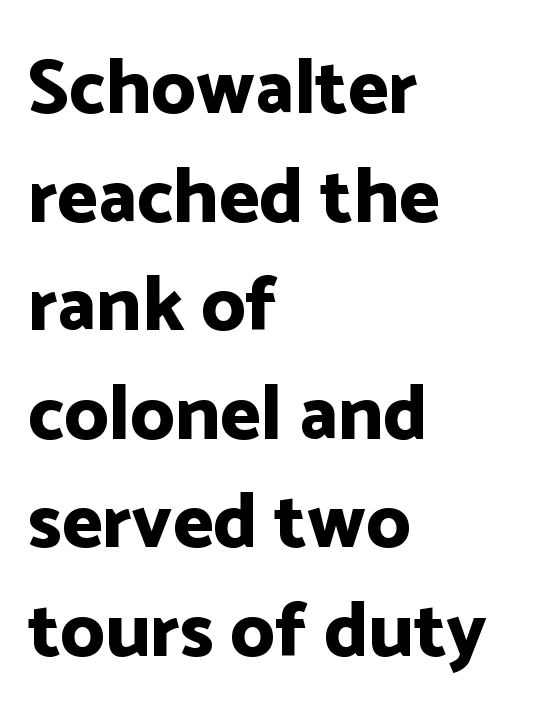
Proportional: the letters do not fall into vertical columns. In terms of weight, the rendering is a true, heavy bold. The face used here is a sans, in the tradition of grotesques and geometrics. In terms of letterspacing, this is plain default setting. Quick note: not italic, upright.
